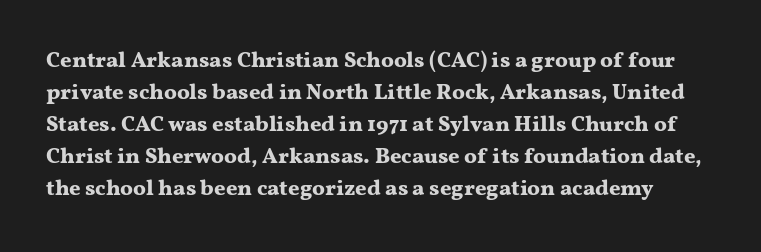
The image shows 22 px bold type, upright; set normal line spacing (1.46x), normal letter spacing, not underlined.
